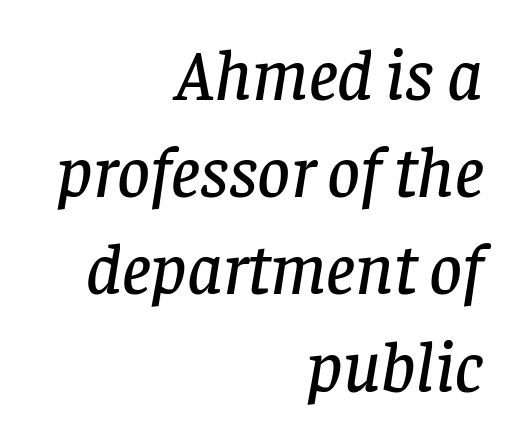
{"serif": "yes", "italic": "yes", "lean": "right", "slant_degrees": 8, "width": "normal", "stroke_contrast": "low", "x_height": "large", "monospaced": "no", "underline": "no", "align": "right", "line_spacing": "normal", "line_spacing_ratio": 1.35, "letter_spacing": "normal", "letter_spacing_em": 0.0, "glyph_px": 72}
